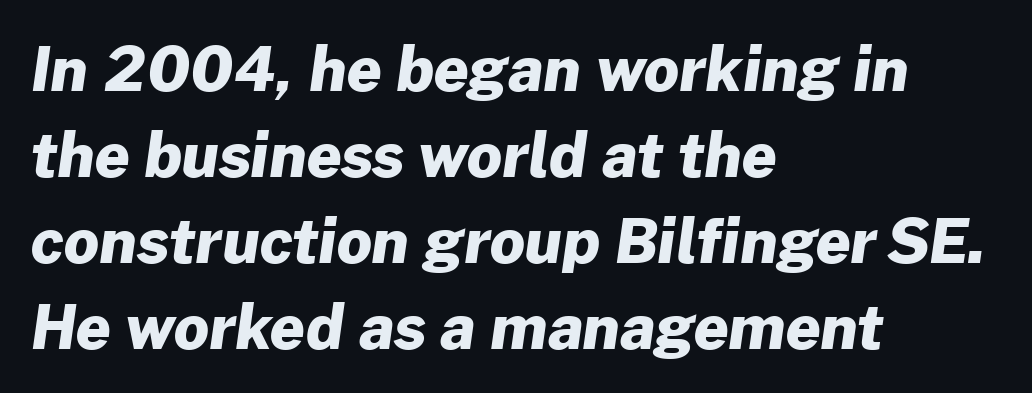
The image shows 61 px heavy sans-serif type; set left-aligned, normal line spacing (1.41x), normal letter spacing, not underlined; low stroke contrast and a medium x-height.
